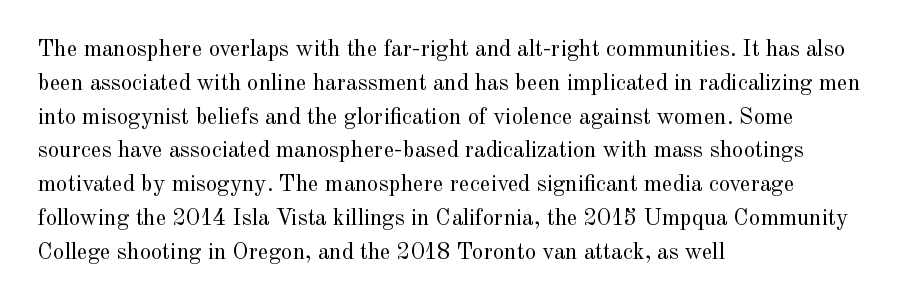
The image shows 23 px text type, upright; set left-aligned, normal line spacing (1.47x), normal letter spacing, not underlined.
